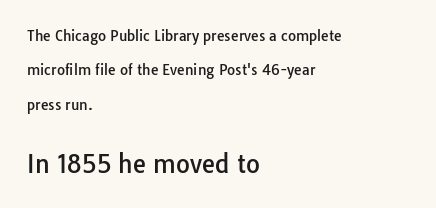
{"italic": "no", "underline": "no", "align": "left", "line_spacing": "loose", "line_spacing_ratio": 2.45, "letter_spacing": "normal", "letter_spacing_em": 0.0, "larger_block": "second", "size_ratio": 1.71, "glyph_px": 24}
